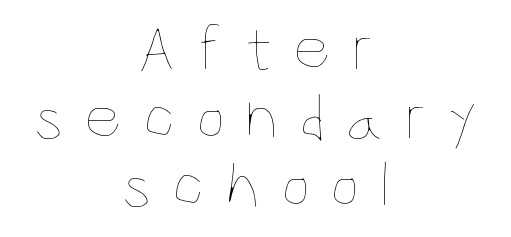
The image shows 66 px thin, condensed type, upright; set centered, tight line spacing (1.04x), unusually wide letter spacing (+0.31 em), not underlined; low stroke contrast and a large x-height.
